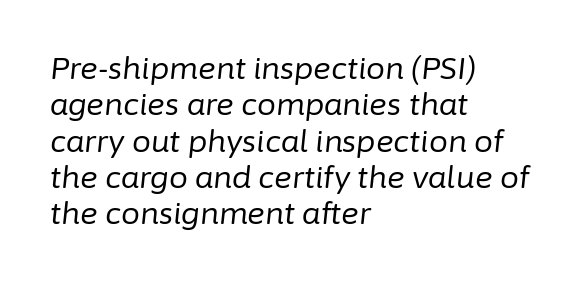
The image shows 30 px regular-weight type, italic (leaning right); set left-aligned, line spacing 1.21x, normal letter spacing, not underlined; low stroke contrast and a medium x-height.
